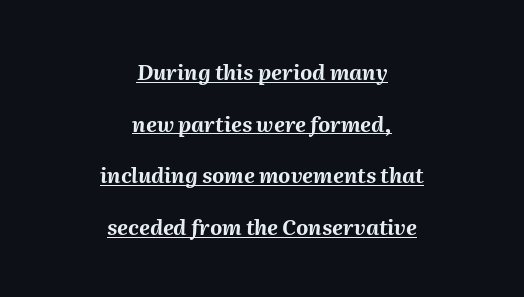
{"italic": "yes", "lean": "right", "slant_degrees": 2, "bold": "yes", "underline": "yes", "align": "center", "line_spacing": "loose", "line_spacing_ratio": 2.46, "letter_spacing": "normal", "letter_spacing_em": 0.0, "glyph_px": 21}
